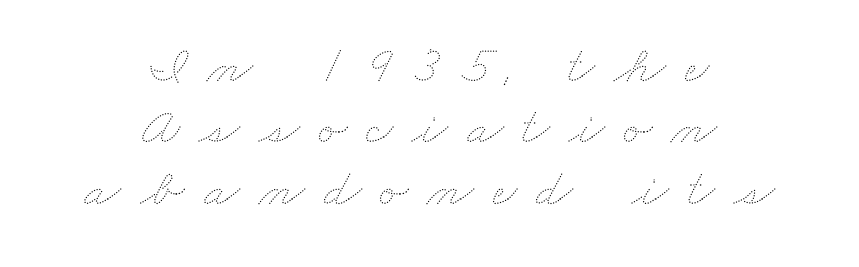
{"bold": "no", "weight": "thin", "width": "wide", "stroke_contrast": "medium", "x_height": "small", "monospaced": "no", "underline": "no", "align": "center", "line_spacing_ratio": 1.16, "letter_spacing": "wide", "letter_spacing_em": 0.36, "glyph_px": 53}
